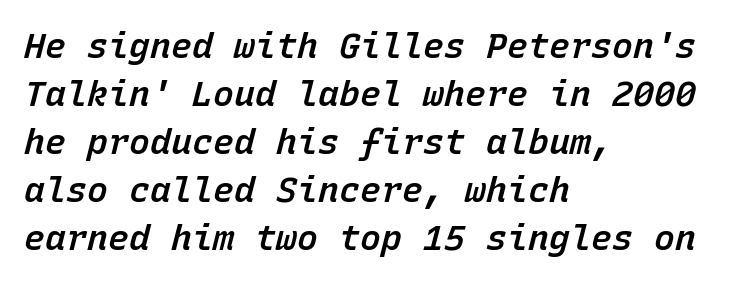
{"italic": "yes", "lean": "right", "slant_degrees": 15, "bold": "semi", "weight": "semibold", "width": "normal", "stroke_contrast": "low", "x_height": "medium", "monospaced": "yes", "underline": "no", "align": "left", "line_spacing": "normal", "line_spacing_ratio": 1.37, "letter_spacing": "normal", "letter_spacing_em": 0.0, "glyph_px": 35}
